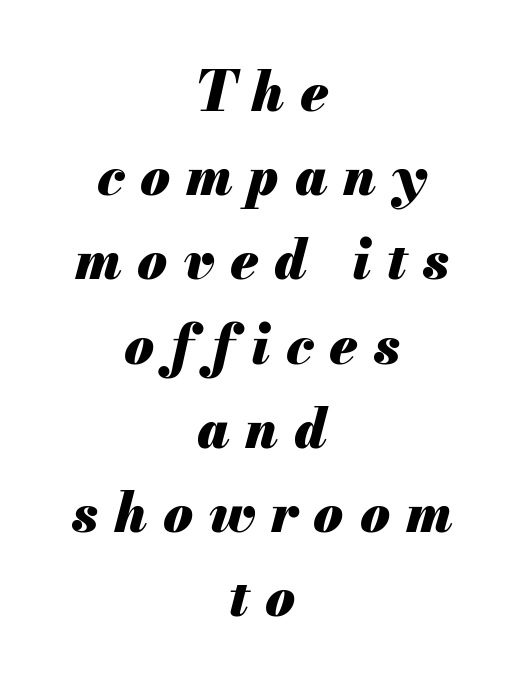
Here the glyphs are tracked loosely, breaking word shapes into spaced letters. Italic? Definitely — the glyphs are oblique. One-word summary of the alignment: center. Regular leading. Descender tails drop into unmarked territory.
